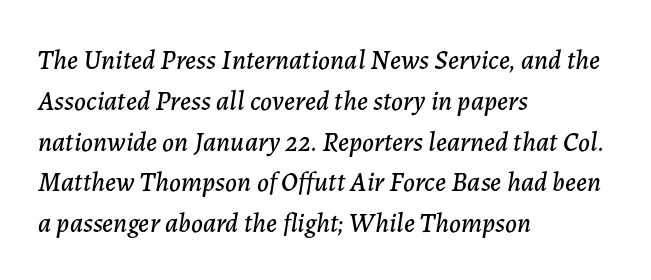
{"italic": "yes", "lean": "right", "slant_degrees": 7, "underline": "no", "align": "left", "line_spacing": "normal", "line_spacing_ratio": 1.51, "letter_spacing": "normal", "letter_spacing_em": 0.0, "glyph_px": 27}
